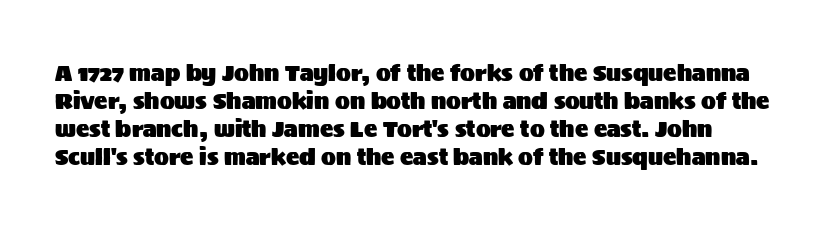
Q: Is the text italic (slanted)? A: No, it is upright.
Q: Is the text underlined? A: No.
Q: Is the spacing between letters normal or unusually wide? A: Normal.
Q: Is the spacing between lines tight, normal or loose? A: Normal.
